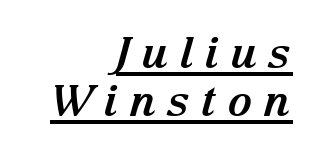
Varying glyph widths throughout — classic text-font behaviour. The rendered words wear a rule along their underside. Someone cranked the tracking dial way up on this one. Each line ends at the same right margin while the left side varies.
